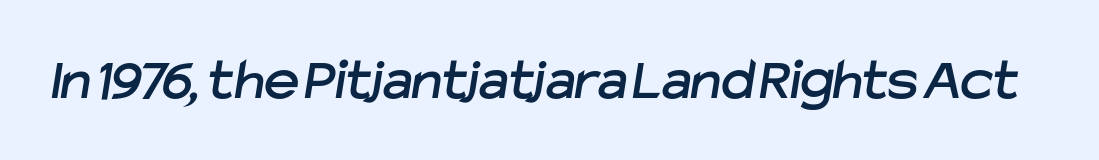
{"serif": "no", "width": "normal", "stroke_contrast": "low", "x_height": "medium", "monospaced": "no", "underline": "no", "letter_spacing": "normal", "letter_spacing_em": 0.0, "glyph_px": 60}
